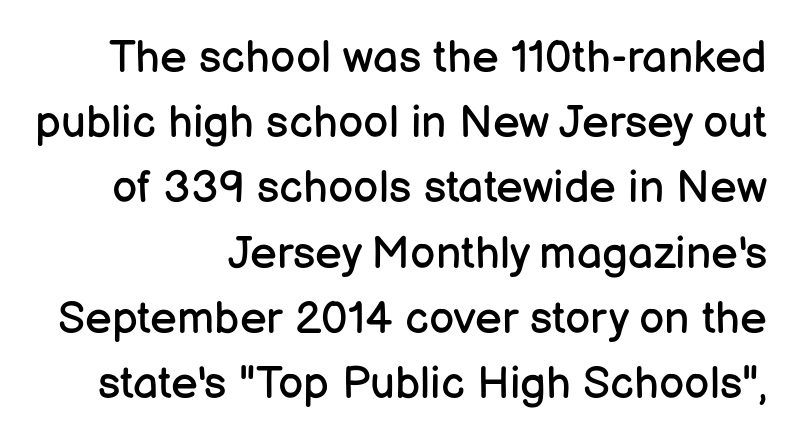
Is the type heavy? It reads as light-to-regular instead. Character widths vary here, with narrow letters taking less room than wide ones. The typesetter chose a ragged-left arrangement here. Regular leading. Nope, no serifs anywhere on these letters.
